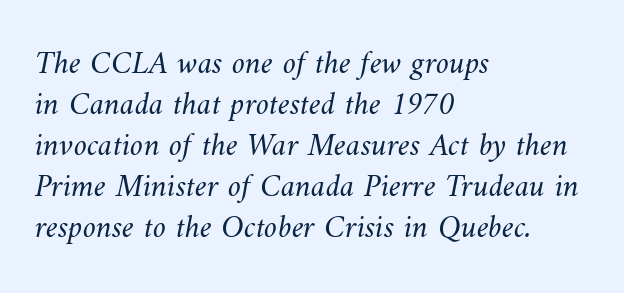
Q: Is the text bold? A: No.
Q: Is the text underlined? A: No.
Q: How is the paragraph aligned? A: Left-aligned.
Q: Is the spacing between letters normal or unusually wide? A: Normal.
Q: Width (condensed, normal, or wide)? A: Normal.
Q: Stroke contrast? A: Medium.
Q: x-height? A: Small.
Q: Monospaced? A: No.
